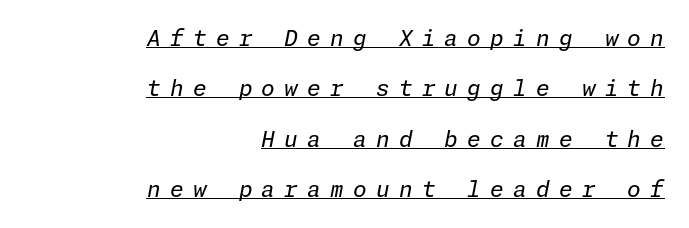
{"italic": "yes", "lean": "right", "slant_degrees": 11, "bold": "no", "underline": "yes", "align": "right", "line_spacing": "loose", "line_spacing_ratio": 2.29, "letter_spacing": "wide", "letter_spacing_em": 0.42, "glyph_px": 22}
